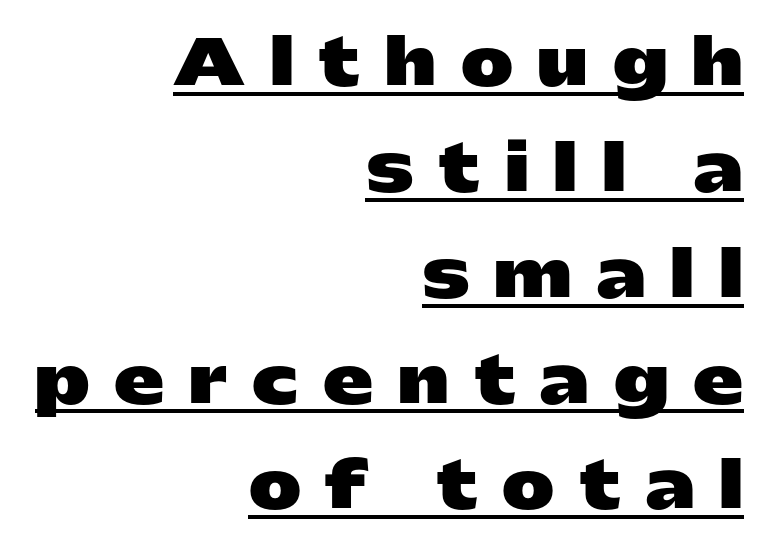
Q: Is the text bold? A: Yes.
Q: Is the text italic (slanted)? A: No, it is upright.
Q: Is the typeface a serif or a sans-serif typeface? A: Sans-serif.
Q: Is the text underlined? A: Yes.
Q: How is the paragraph aligned? A: Right-aligned.
Q: Is the spacing between letters normal or unusually wide? A: Unusually wide.
Q: Is the spacing between lines tight, normal or loose? A: Normal.
Q: Width (condensed, normal, or wide)? A: Wide.
Q: Stroke contrast? A: Low.
Q: x-height? A: Medium.
Q: Monospaced? A: No.
